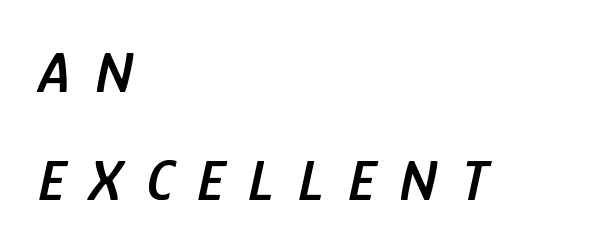
Q: Is the text bold? A: Semi-bold.
Q: Is the text italic (slanted)? A: Yes, it leans right by about 12 degrees.
Q: Is the text underlined? A: No.
Q: How is the paragraph aligned? A: Left-aligned.
Q: Is the spacing between letters normal or unusually wide? A: Unusually wide.
Q: Width (condensed, normal, or wide)? A: Condensed.
Q: Stroke contrast? A: Low.
Q: x-height? A: Medium.
Q: Monospaced? A: No.
